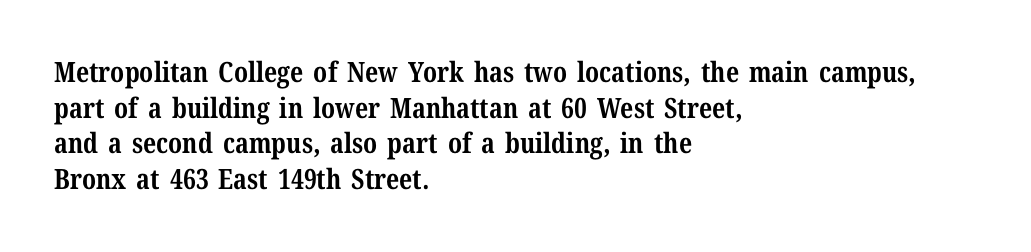
Q: Is the text bold? A: Yes.
Q: Is the text italic (slanted)? A: No, it is upright.
Q: Is the typeface a serif or a sans-serif typeface? A: Serif.
Q: Is the text underlined? A: No.
Q: How is the paragraph aligned? A: Left-aligned.
Q: Is the spacing between letters normal or unusually wide? A: Normal.
Q: Is the spacing between lines tight, normal or loose? A: Normal.
Q: Width (condensed, normal, or wide)? A: Normal.
Q: Stroke contrast? A: Medium.
Q: x-height? A: Medium.
Q: Monospaced? A: No.
